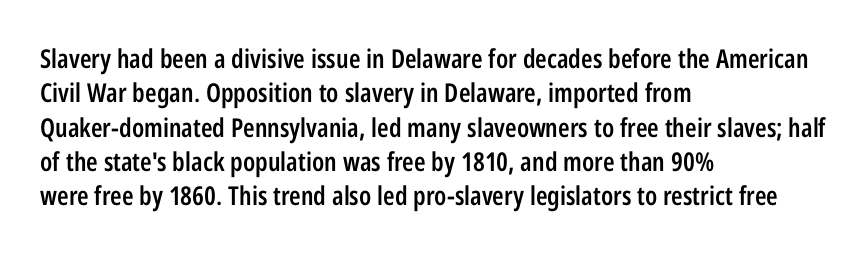
{"italic": "no", "bold": "semi", "underline": "no", "align": "left", "line_spacing": "normal", "line_spacing_ratio": 1.32, "letter_spacing": "normal", "letter_spacing_em": 0.0, "glyph_px": 26}
